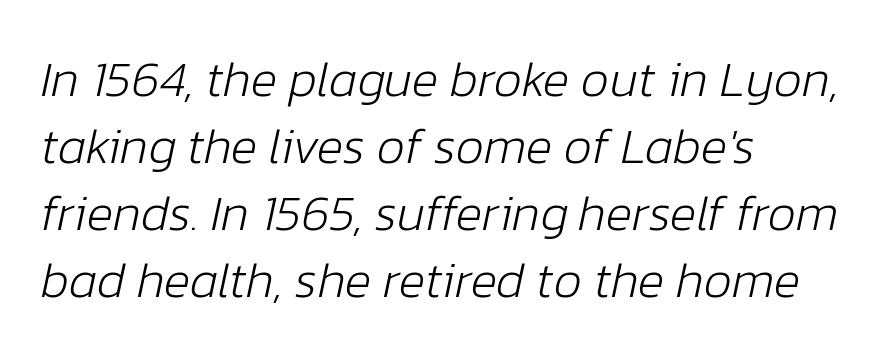
The image shows 50 px light type, italic (leaning right); set left-aligned, normal line spacing (1.34x), normal letter spacing, not underlined; low stroke contrast and a medium x-height.
